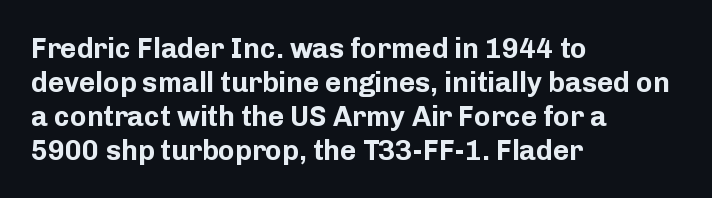
The image shows 28 px bold sans-serif type, upright; set left-aligned, line spacing 1.21x, normal letter spacing, not underlined; low stroke contrast and a medium x-height.
